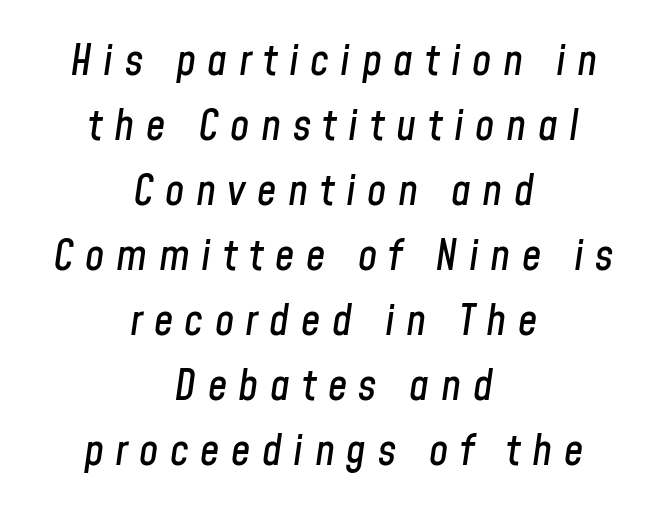
Which margin do the lines hug? Neither — every line sits in the middle. Honestly, the letter spacing is so wide it's the main thing you notice. Students, observe: this is what conventionally led text looks like. Varying glyph widths throughout — classic text-font behaviour.
